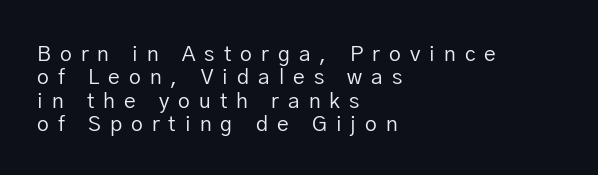
{"italic": "no", "bold": "no", "underline": "no", "align": "left", "line_spacing": "tight", "line_spacing_ratio": 1.11, "letter_spacing": "wide", "letter_spacing_em": 0.43, "glyph_px": 21}
